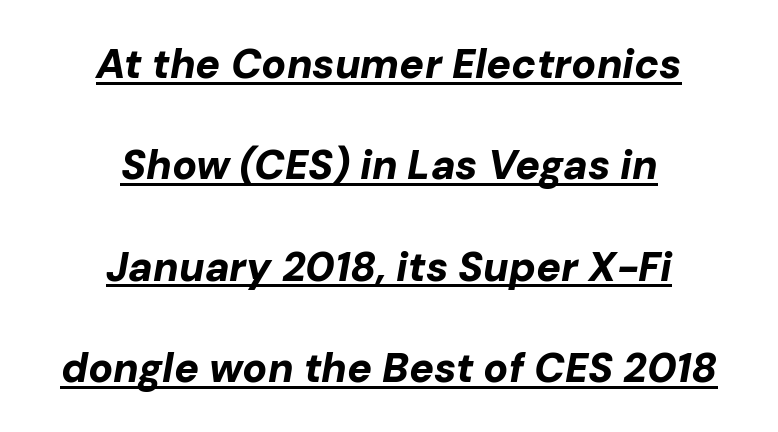
Q: Is the text bold? A: Yes.
Q: Is the text italic (slanted)? A: Yes, it leans right by about 10 degrees.
Q: Is the text underlined? A: Yes.
Q: How is the paragraph aligned? A: Centered.
Q: Is the spacing between letters normal or unusually wide? A: Normal.
Q: Is the spacing between lines tight, normal or loose? A: Loose.
Q: Width (condensed, normal, or wide)? A: Normal.
Q: Stroke contrast? A: Low.
Q: x-height? A: Medium.
Q: Monospaced? A: No.
